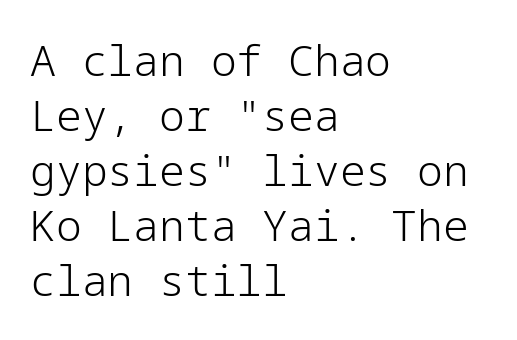
Decoration check: the copy has no underline. The letters sit at their default tracking, neither squeezed nor spread. The lettering holds an erect, upright posture throughout. Horizontal alignment here is leftward, the default for most running prose. Weight: regular or lighter. The designer left line spacing at the default.
